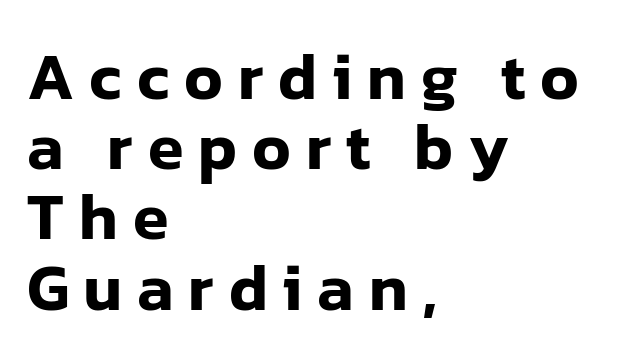
{"serif": "no", "italic": "no", "width": "normal", "stroke_contrast": "low", "x_height": "medium", "monospaced": "no", "underline": "no", "align": "left", "line_spacing": "tight", "line_spacing_ratio": 1.08, "letter_spacing": "wide", "letter_spacing_em": 0.23, "glyph_px": 65}
